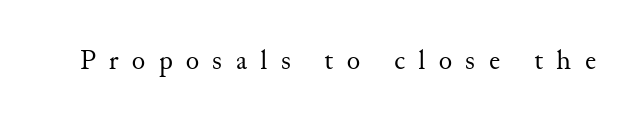
Has an underline been added? It has not. Think of a printed novel: that variable character pitch is what you see here. Unlike a clean sans, this face finishes its strokes with serifs. Nothing heavy about these letters — not bold at all. Words appear elongated and porous because spacing is wide. Vertical strokes here are truly vertical.
